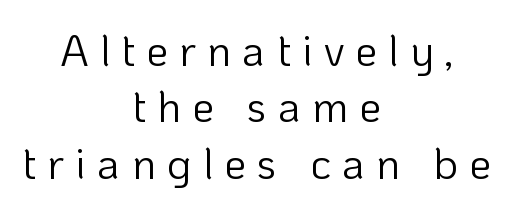
{"serif": "no", "italic": "no", "bold": "no", "weight": "light", "width": "normal", "stroke_contrast": "low", "x_height": "medium", "monospaced": "no", "underline": "no", "align": "center", "line_spacing": "normal", "line_spacing_ratio": 1.28, "letter_spacing": "wide", "letter_spacing_em": 0.25, "glyph_px": 44}
